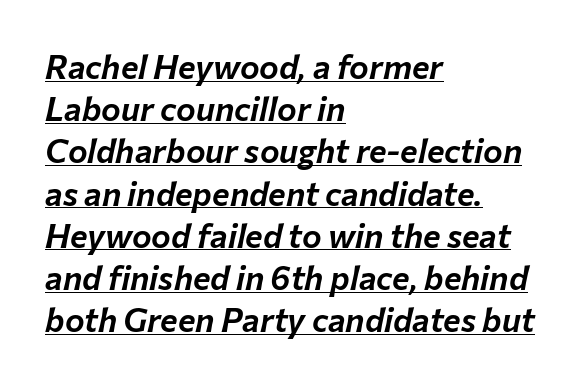
How would I describe the line gaps? Plain and ordinary. The letters advance in unequal steps, a hallmark of proportional type. The letters are slanted; this is an italic face. If you drew a ruler down the left edge, every line would touch it. Glyph-to-glyph distance matches everyday printed text.
